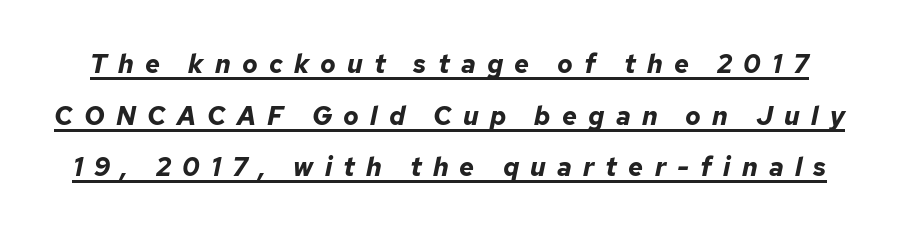
{"italic": "yes", "lean": "right", "slant_degrees": 12, "bold": "yes", "underline": "yes", "line_spacing": "loose", "line_spacing_ratio": 1.99, "letter_spacing": "wide", "letter_spacing_em": 0.43, "glyph_px": 26}
